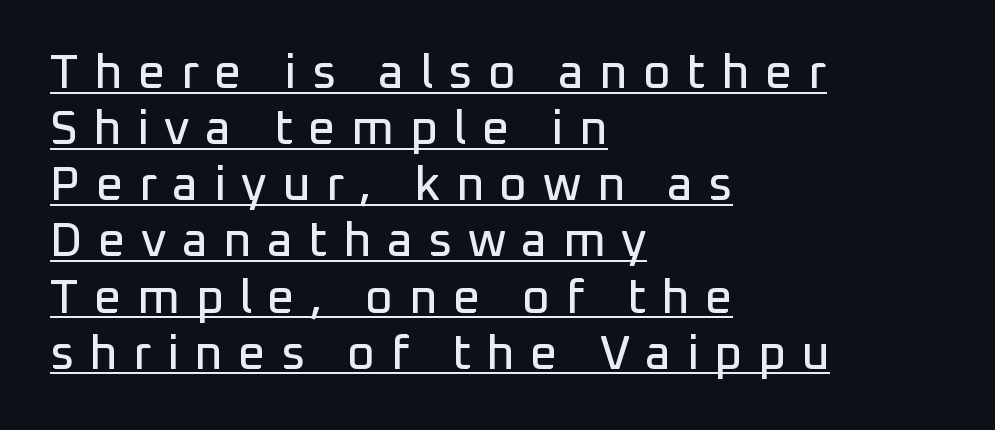
Q: Is the text italic (slanted)? A: No, it is upright.
Q: Is the typeface a serif or a sans-serif typeface? A: Sans-serif.
Q: Is the text underlined? A: Yes.
Q: How is the paragraph aligned? A: Left-aligned.
Q: Is the spacing between letters normal or unusually wide? A: Unusually wide.
Q: Width (condensed, normal, or wide)? A: Normal.
Q: Stroke contrast? A: Low.
Q: x-height? A: Medium.
Q: Monospaced? A: No.
